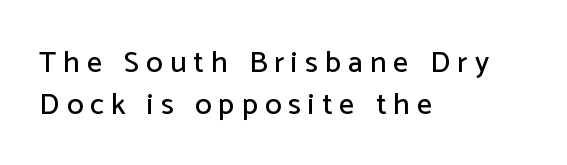
Designer's note — italics off, roman on. Is this a sans? Yes — the strokes have no serifs. Think of a printed novel: that variable character pitch is what you see here. Compared with a centered layout, this one pins lines to the left instead. Underlining? Definitely not there. Students, note that the glyphs here are deliberately spaced far apart.
